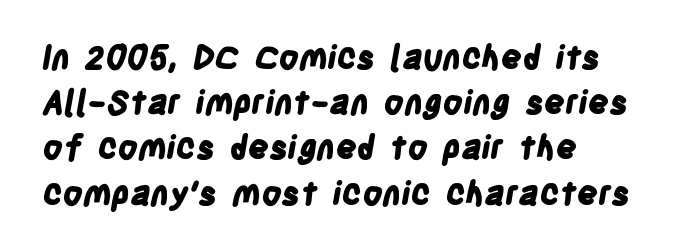
Nobody drew a line under any word here. The rendering uses a moderate line-height, typical for paragraphs. The text was rendered using a sans face with plain stroke endings. Each word holds together tightly as a unit, with standard inter-letter gaps.
